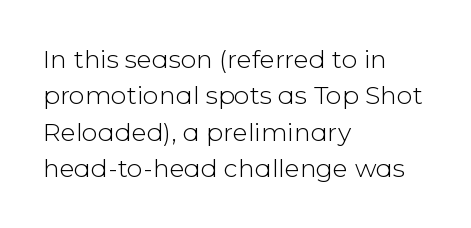
In terms of posture, this sample is upright. The passage shown has conventional tracking throughout. The zone under the glyphs is completely vacant. The lines are quadded left. These glyphs show unthickened strokes, regular width or finer. Rows of type keep a routine distance in the vertical direction.
